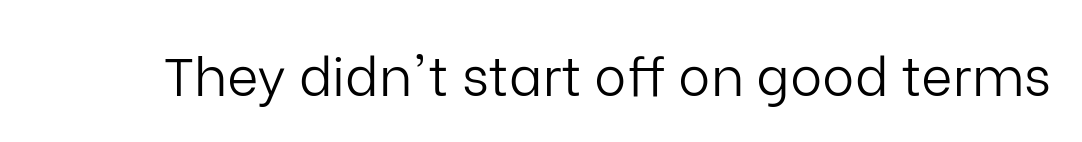
{"serif": "no", "italic": "no", "bold": "no", "weight": "light", "width": "normal", "stroke_contrast": "low", "x_height": "medium", "monospaced": "no", "underline": "no", "letter_spacing": "normal", "letter_spacing_em": 0.0, "glyph_px": 54}
